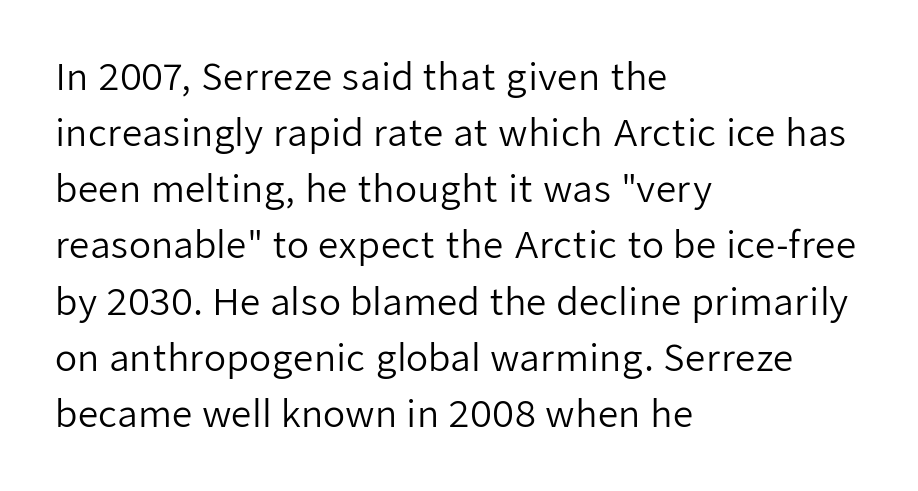
Q: Is the text bold? A: No.
Q: Is the text italic (slanted)? A: No, it is upright.
Q: Is the typeface a serif or a sans-serif typeface? A: Sans-serif.
Q: Is the text underlined? A: No.
Q: How is the paragraph aligned? A: Left-aligned.
Q: Is the spacing between letters normal or unusually wide? A: Normal.
Q: Is the spacing between lines tight, normal or loose? A: Normal.
Q: Width (condensed, normal, or wide)? A: Normal.
Q: Stroke contrast? A: Low.
Q: x-height? A: Medium.
Q: Monospaced? A: No.
